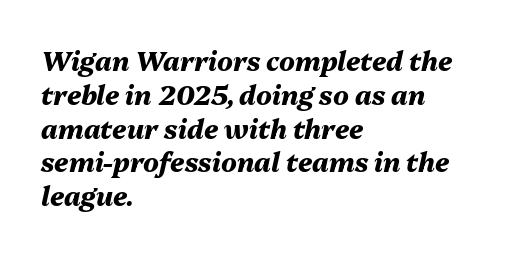
Q: Is the text bold? A: Yes.
Q: Is the text italic (slanted)? A: Yes, it leans right by about 13 degrees.
Q: Is the text underlined? A: No.
Q: How is the paragraph aligned? A: Left-aligned.
Q: Is the spacing between letters normal or unusually wide? A: Normal.
Q: Is the spacing between lines tight, normal or loose? A: Normal.
